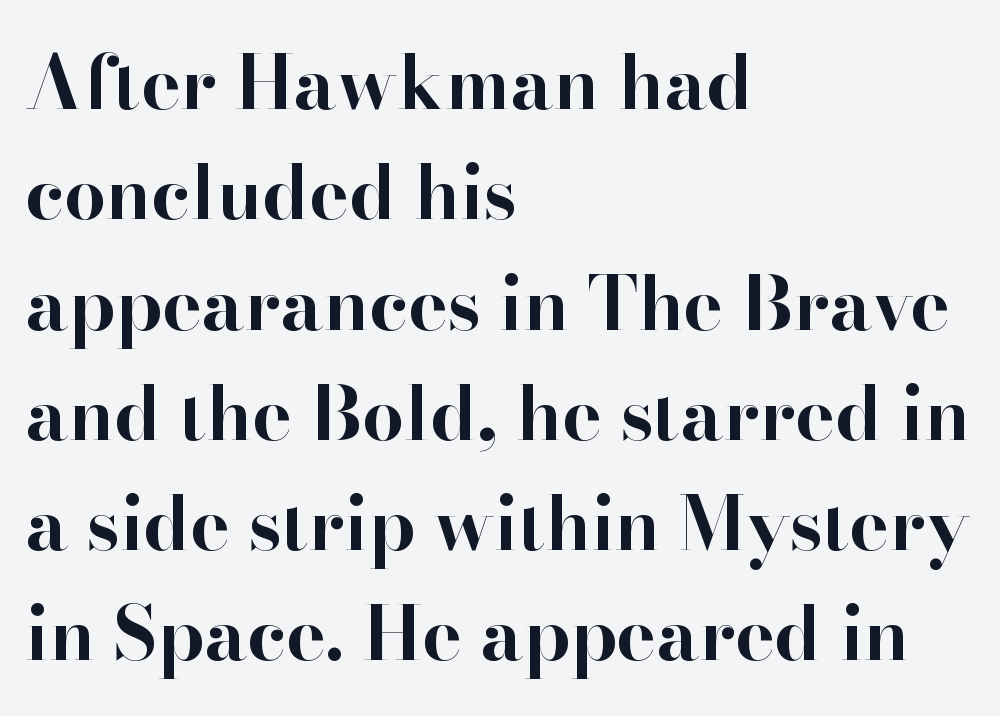
The image shows 74 px bold serif type, upright; set left-aligned, normal line spacing (1.49x), normal letter spacing, not underlined; high stroke contrast and a small x-height.
